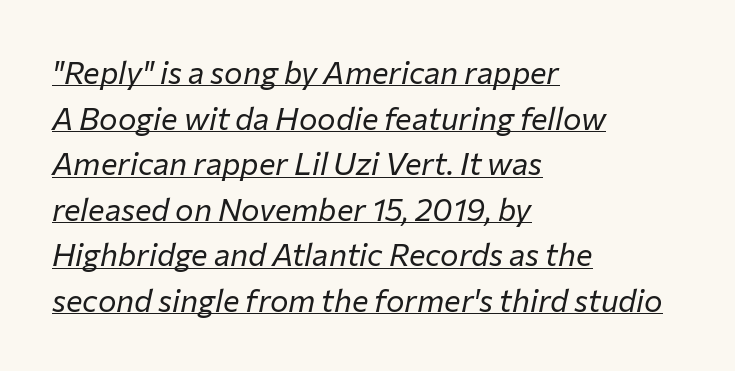
The image shows 31 px regular-weight type, italic (leaning right); set left-aligned, normal line spacing (1.47x), normal letter spacing, underlined; low stroke contrast and a medium x-height.
